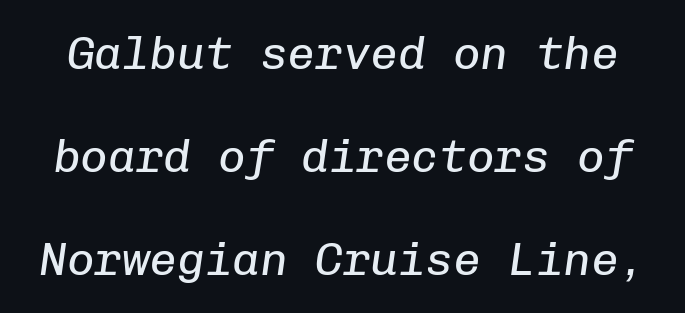
The image shows 46 px regular-weight type, italic (leaning right), monospaced; set loose line spacing (2.24x), normal letter spacing, not underlined; low stroke contrast and a medium x-height.
